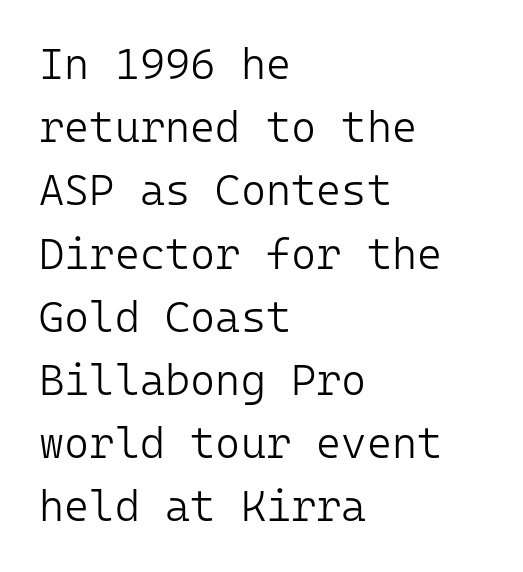
The image shows 43 px light sans-serif type, upright, monospaced; set left-aligned, normal line spacing (1.47x), normal letter spacing, not underlined; low stroke contrast and a medium x-height.
